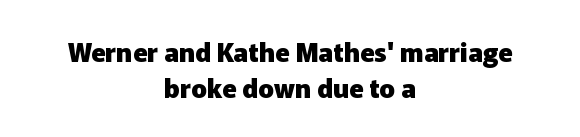
On the weight axis this lands at bold, roughly 700. Clear beneath every line of the passage. You could call the tracking neutral — neither tight nor loose. These lines are centered, leaving both edges ragged. The letters stand straight up with perfectly vertical stems.
